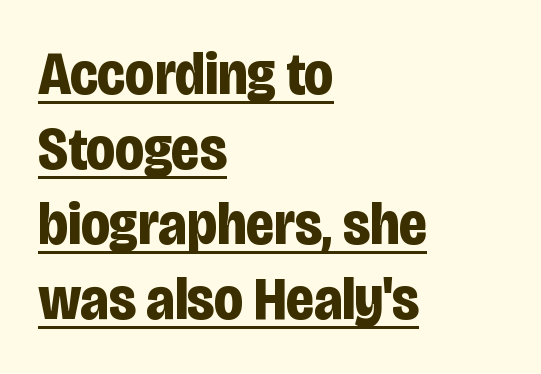
Regarding serifs, this sample does without them. Emphasis by weight is at full strength: bold. The sample's only ornament is a line tracing under the words. Regarding leading, the lines here are spaced in the standard way. Where is the straight margin? On the left. The face used here is proportionally spaced, like ordinary book or web type.
